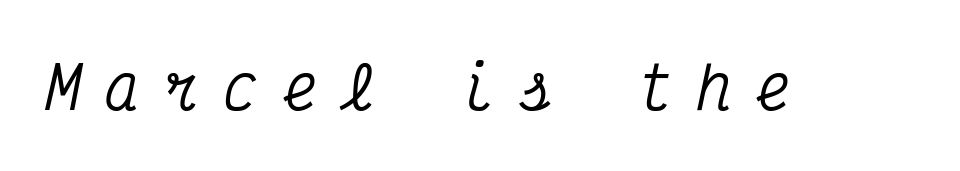
The image shows 58 px condensed serif type, italic (leaning right), monospaced; set unusually wide letter spacing (+0.42 em), not underlined; medium stroke contrast and a medium x-height.
